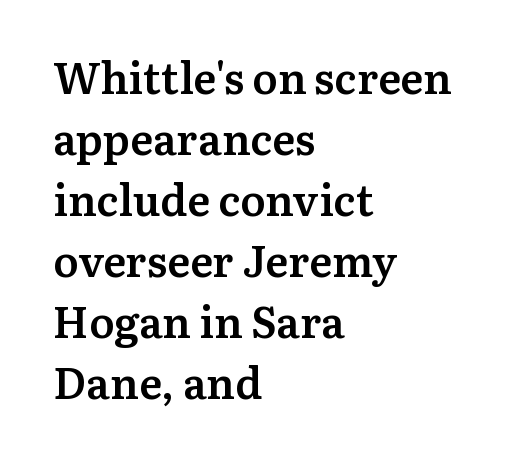
These lines are rendered in a variable-pitch font. Honestly, the letter spacing is just normal — you wouldn't notice it. Type without underlining. Quick note: interline space is typical. Leftover space on each line is placed entirely after the last word.
